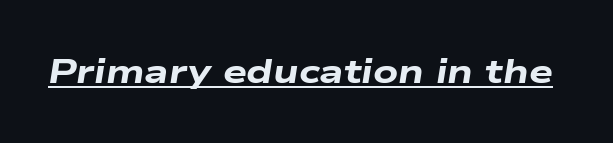
The words here are underlined. This sample has the flowing, uneven cadence of proportional lettering. The glyphs look as if they've been sheared to an angle. A dark, heavy texture on the line: the type is bold. Does extra space separate the letters? No, they use regular spacing.
